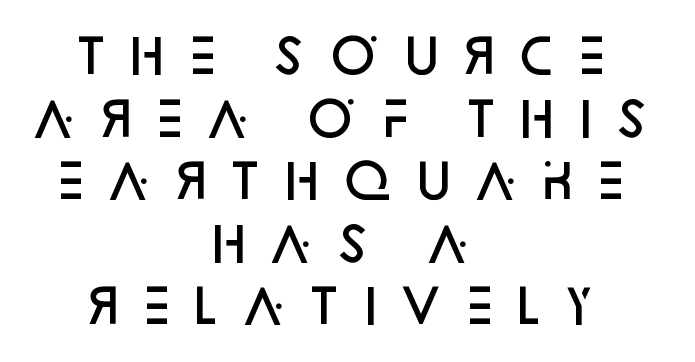
The image shows 47 px semibold sans-serif type, upright; set centered, normal line spacing (1.33x), unusually wide letter spacing (+0.26 em), not underlined; low stroke contrast and a large x-height.
